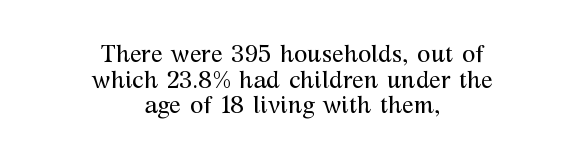
The rendering positions every line midway between the sides. Weight: regular or lighter. You could barely slide anything between these rows. Words appear dense and cohesive because spacing is normal. The letters stand straight up with perfectly vertical stems. The gap between lines stays unmarked.
